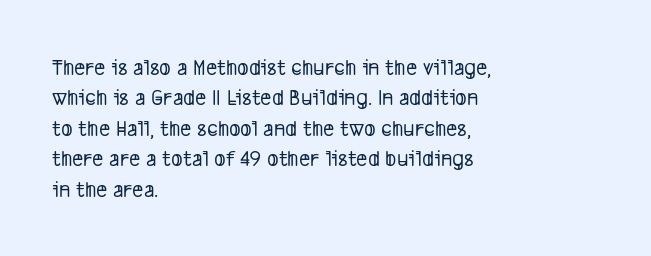
Quick note: underline off. Is the block centered? No — it sits flush against the left margin. There is no visible air inserted between adjacent glyphs. The rendering uses a moderate line-height, typical for paragraphs.
